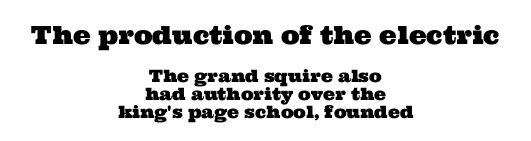
The image shows 25 px text type; set centered, tight line spacing (1.05x), normal letter spacing, not underlined; the first (top) block is 1.47x larger.
